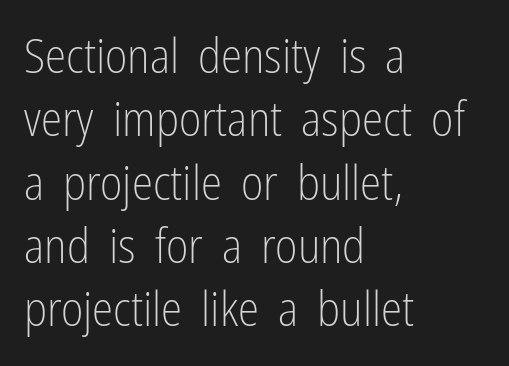
The image shows 48 px light, condensed sans-serif type, upright; set left-aligned, normal line spacing (1.32x), normal letter spacing, not underlined; low stroke contrast and a medium x-height.
